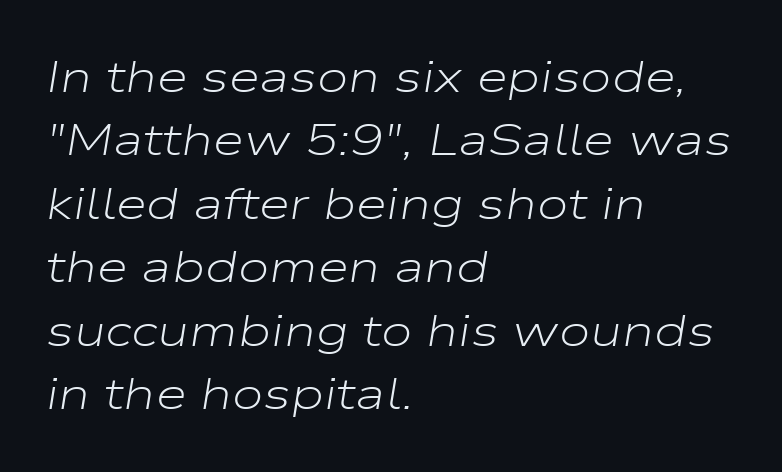
{"italic": "yes", "lean": "right", "slant_degrees": 9, "bold": "no", "weight": "light", "width": "wide", "stroke_contrast": "low", "x_height": "medium", "monospaced": "no", "underline": "no", "align": "left", "line_spacing": "normal", "line_spacing_ratio": 1.41, "letter_spacing": "normal", "letter_spacing_em": 0.0, "glyph_px": 45}
